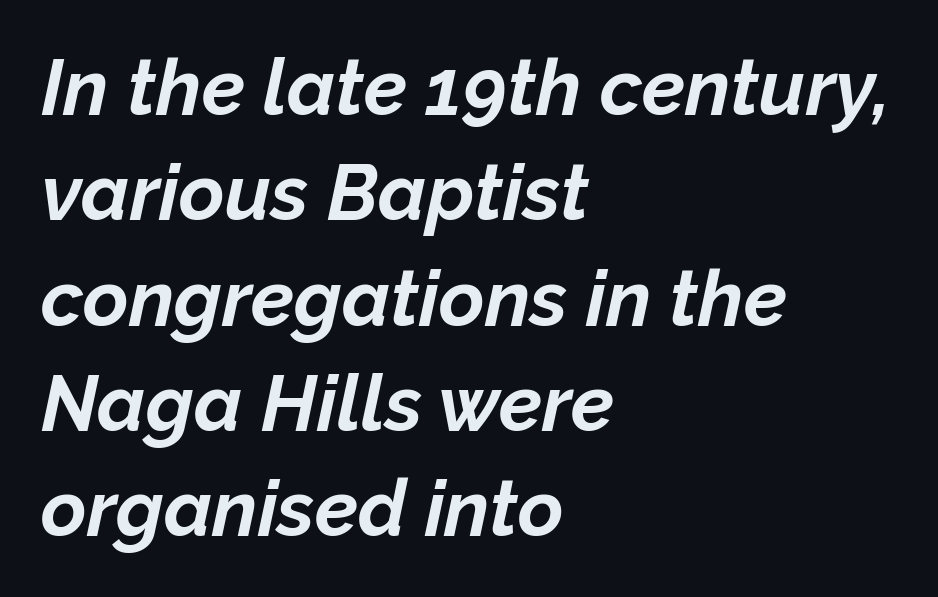
Lines of text with bare space underneath. Varying glyph widths throughout — classic text-font behaviour. Normally led — the rows are evenly, conventionally spaced. Is the block centered? No — it sits flush against the left margin.
